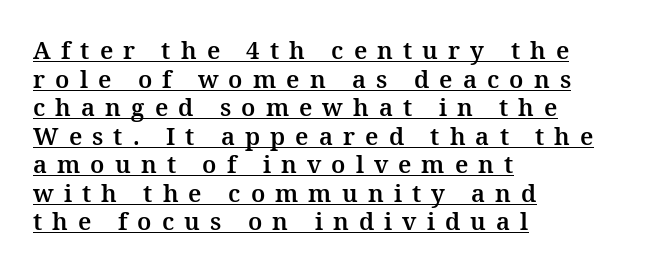
Q: Is the text italic (slanted)? A: No, it is upright.
Q: Is the text underlined? A: Yes.
Q: How is the paragraph aligned? A: Left-aligned.
Q: Is the spacing between letters normal or unusually wide? A: Unusually wide.
